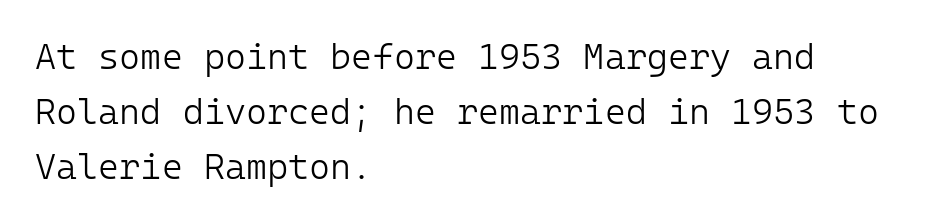
The typeface has the unassuming heft of standard copy or less. I'd call this a sans setting — the letters go barefoot. Vertical strokes here are truly vertical. The space beneath each line is pristine and unruled. The letterforms sit shoulder to shoulder at normal distance.
